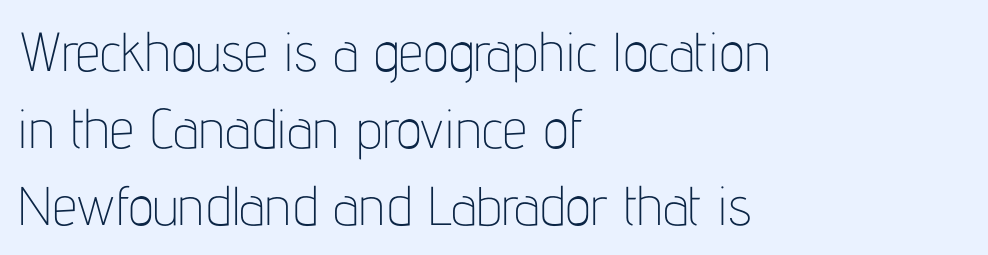
Q: Is the text bold? A: No.
Q: Is the text italic (slanted)? A: No, it is upright.
Q: Is the typeface a serif or a sans-serif typeface? A: Sans-serif.
Q: Is the text underlined? A: No.
Q: How is the paragraph aligned? A: Left-aligned.
Q: Is the spacing between letters normal or unusually wide? A: Normal.
Q: Is the spacing between lines tight, normal or loose? A: Normal.
Q: Width (condensed, normal, or wide)? A: Condensed.
Q: Stroke contrast? A: Low.
Q: x-height? A: Medium.
Q: Monospaced? A: No.
